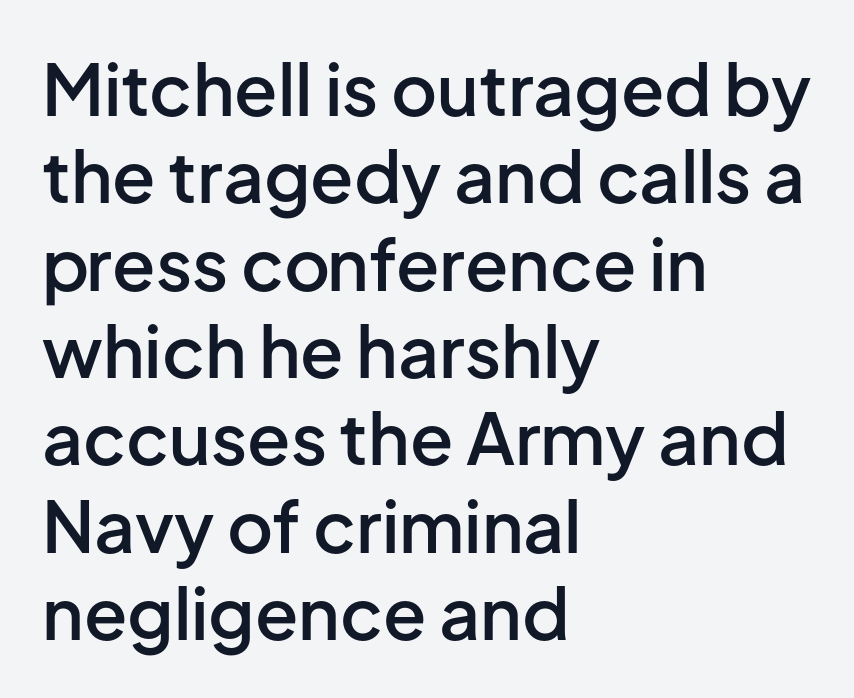
The image shows 71 px semibold sans-serif type, upright; set left-aligned, line spacing 1.23x, normal letter spacing, not underlined; low stroke contrast and a medium x-height.
